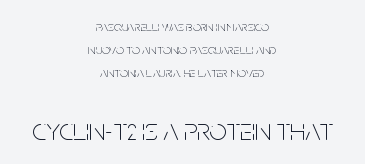
The image shows 31 px thin, condensed sans-serif type, upright; set centered, normal line spacing (1.64x), normal letter spacing, not underlined; the second (bottom) block is 2.21x larger; low stroke contrast and a large x-height.
